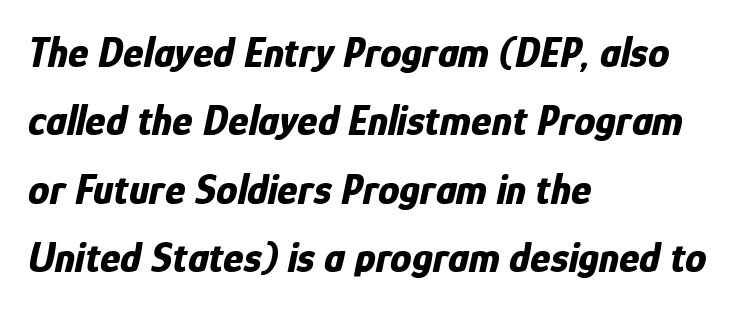
The horizontal fit of the characters is conventional and even. Anything drawn beneath the words? Only blank space. Compared with an ordinary text face, these strokes are far heavier — a full bold. Looks like regular typesetting: each glyph gets only the width it needs. Reading down the block, your eye returns to a fixed left position each line.
